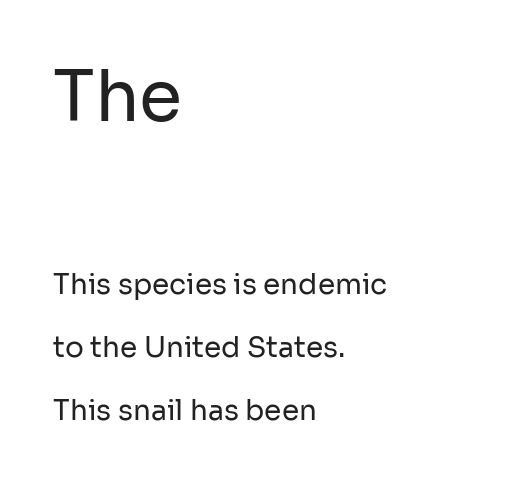
Any mark beneath the type? The region is blank. In terms of posture, this sample is upright. Weight: regular or lighter. What kind of face is this? One without serifs — a sans. The initial chunk of copy outweighs the following chunk in type size. Line spacing here is loose.
